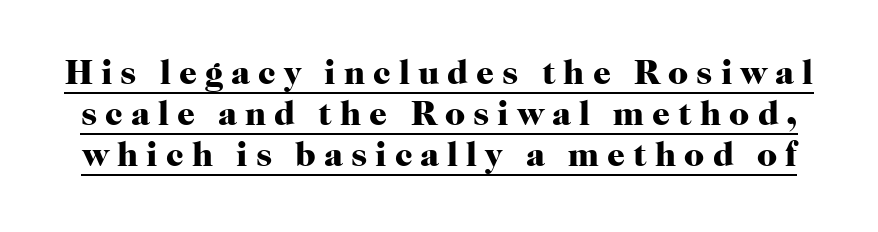
Note the varied advance widths — an 'i' is clearly narrower than an 'm'. Somebody hit Ctrl+U on this one — the words are underlined. Look at the stroke-to-counter ratio: heavy, a bold. When letters stand straight like this, we call the style roman or upright. Serif or sans? Serif — the stroke terminals have little feet.
